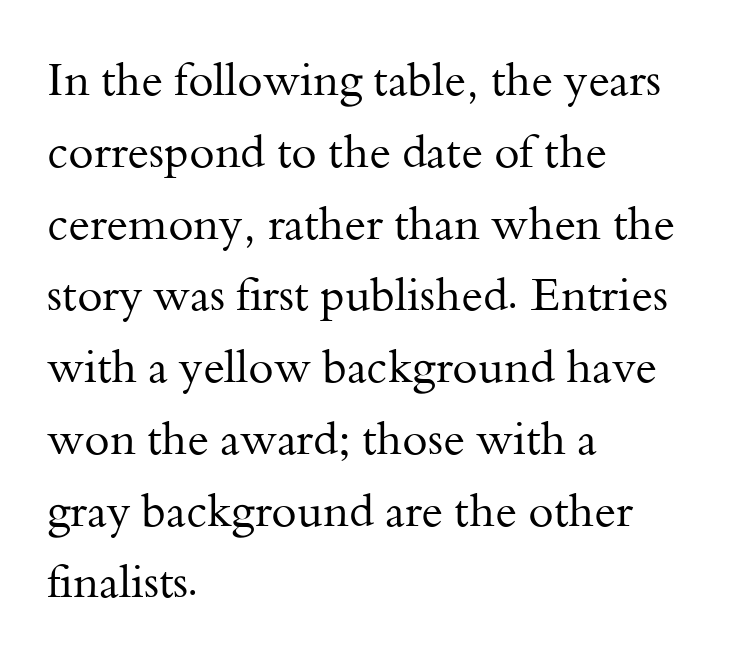
Q: Is the text bold? A: No.
Q: Is the text italic (slanted)? A: No, it is upright.
Q: Is the typeface a serif or a sans-serif typeface? A: Serif.
Q: Is the text underlined? A: No.
Q: How is the paragraph aligned? A: Left-aligned.
Q: Is the spacing between letters normal or unusually wide? A: Normal.
Q: Is the spacing between lines tight, normal or loose? A: Normal.
Q: Width (condensed, normal, or wide)? A: Normal.
Q: Stroke contrast? A: Medium.
Q: x-height? A: Small.
Q: Monospaced? A: No.
